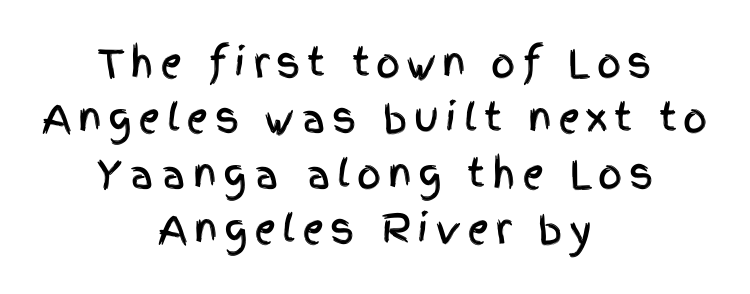
{"serif": "no", "italic": "no", "width": "condensed", "x_height": "large", "monospaced": "no", "underline": "no", "align": "center", "line_spacing": "normal", "line_spacing_ratio": 1.46, "glyph_px": 38}
